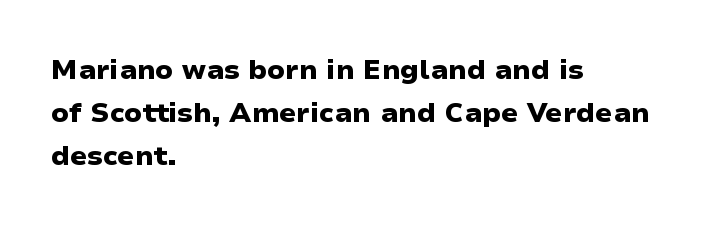
The image shows 27 px bold type, upright; set left-aligned, normal line spacing (1.59x), normal letter spacing, not underlined.
